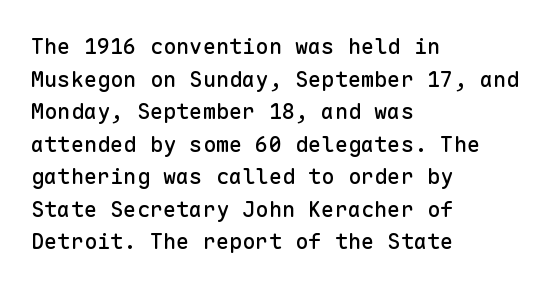
{"italic": "no", "underline": "no", "align": "left", "line_spacing": "normal", "line_spacing_ratio": 1.48, "letter_spacing": "normal", "letter_spacing_em": 0.0, "glyph_px": 22}
